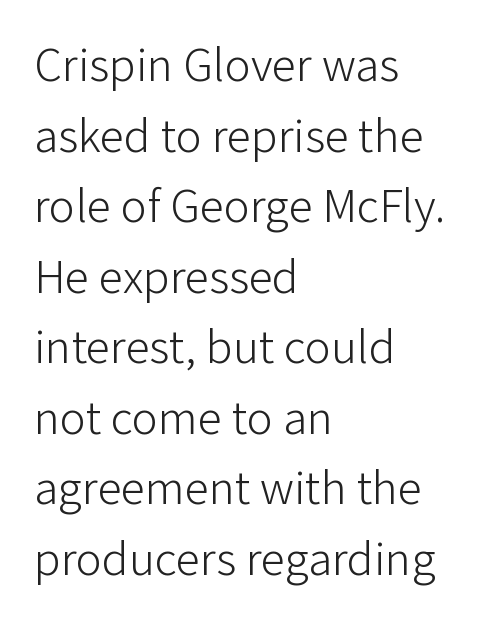
The ragged edge is on the right, which tells us the setting is flush left. On a weight scale, this lands at 450 or below. Nope, not italic — everything's standing straight. Think of a printed novel: that variable character pitch is what you see here. No extra tracking has been applied to these lines.
